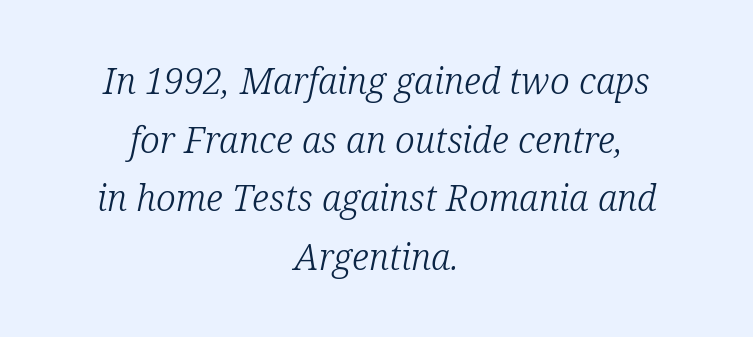
This sample has the flowing, uneven cadence of proportional lettering. Each line is balanced around a shared central axis. Does the leading feel generous? No, just average. Unbolded letterforms with no extra heft.
